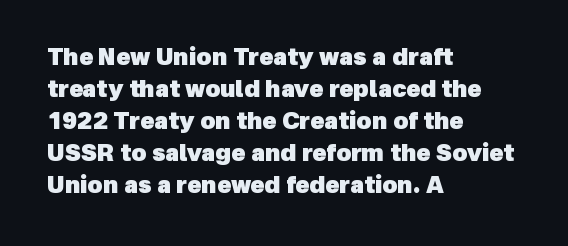
The image shows 23 px bold type; set left-aligned, normal line spacing (1.39x), normal letter spacing, not underlined.
